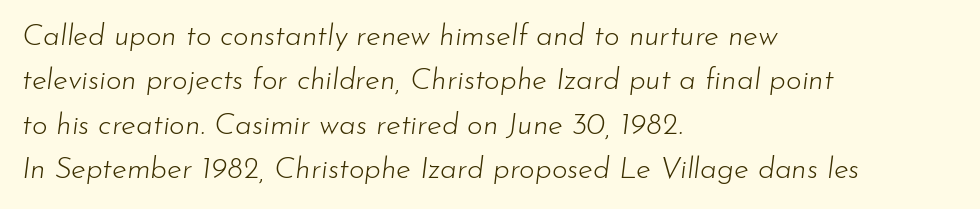
Q: Is the text bold? A: No.
Q: Is the text italic (slanted)? A: Yes, it leans right by about 7 degrees.
Q: Is the text underlined? A: No.
Q: How is the paragraph aligned? A: Left-aligned.
Q: Is the spacing between letters normal or unusually wide? A: Normal.
Q: Is the spacing between lines tight, normal or loose? A: Normal.
Q: Width (condensed, normal, or wide)? A: Normal.
Q: Stroke contrast? A: Low.
Q: x-height? A: Small.
Q: Monospaced? A: No.
